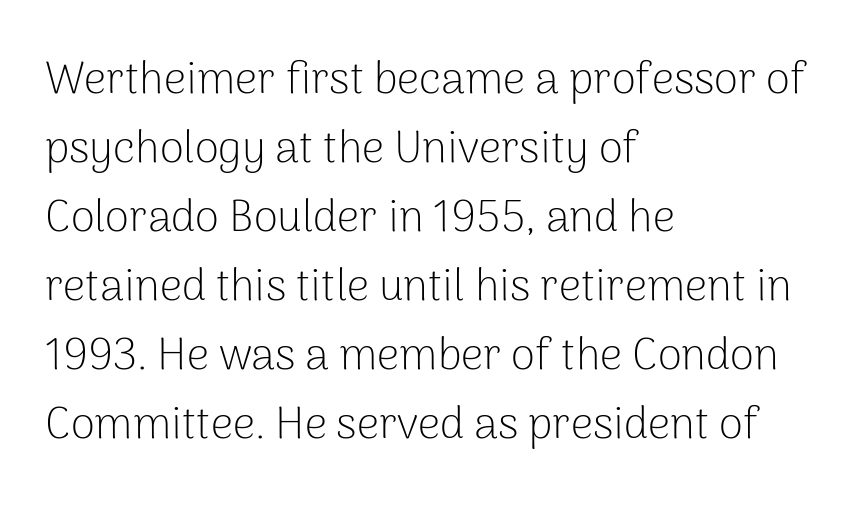
The image shows 44 px light sans-serif type, upright; set left-aligned, normal line spacing (1.57x), normal letter spacing, not underlined; low stroke contrast and a medium x-height.
